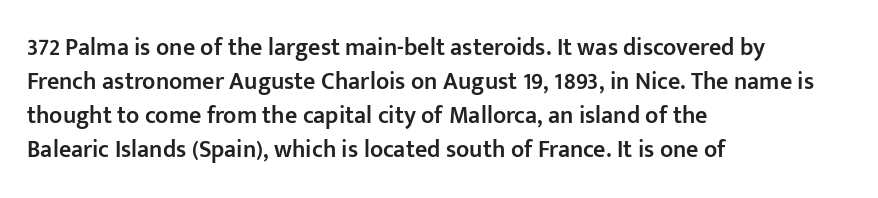
The image shows 24 px text type, upright; set left-aligned, normal line spacing (1.42x), normal letter spacing, not underlined.
